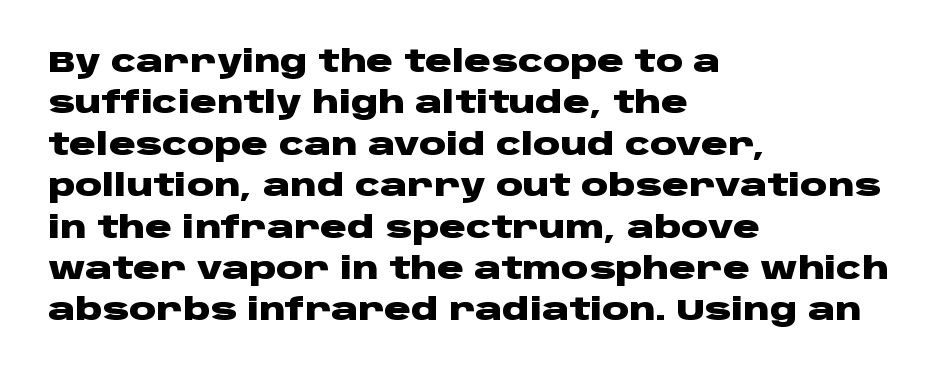
{"serif": "no", "italic": "no", "bold": "yes", "weight": "heavy", "width": "wide", "stroke_contrast": "low", "x_height": "large", "monospaced": "no", "underline": "no", "align": "left", "line_spacing": "normal", "line_spacing_ratio": 1.38, "letter_spacing": "normal", "letter_spacing_em": 0.0, "glyph_px": 30}
